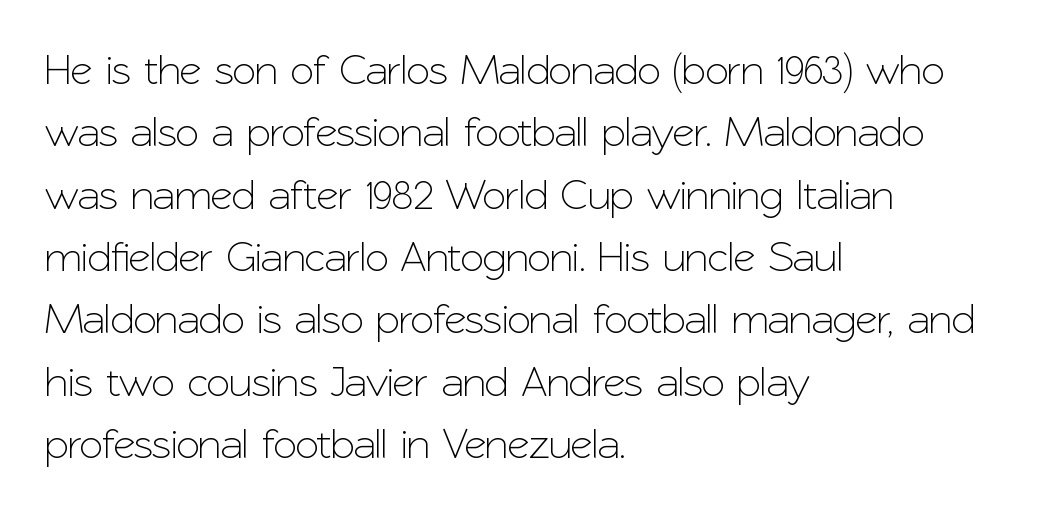
Q: Is the text italic (slanted)? A: No, it is upright.
Q: Is the typeface a serif or a sans-serif typeface? A: Sans-serif.
Q: Is the text underlined? A: No.
Q: How is the paragraph aligned? A: Left-aligned.
Q: Is the spacing between letters normal or unusually wide? A: Normal.
Q: Is the spacing between lines tight, normal or loose? A: Normal.
Q: Width (condensed, normal, or wide)? A: Normal.
Q: Stroke contrast? A: Low.
Q: x-height? A: Medium.
Q: Monospaced? A: No.
